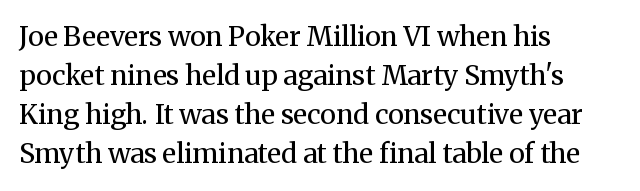
Default kerning and tracking; the words read as compact shapes. No heavy texture on the line: the type isn't bold. A roman cut, with each character standing at attention. Notice how the passage keeps a crisp vertical edge on the left only. Bare-footed words on every line.
